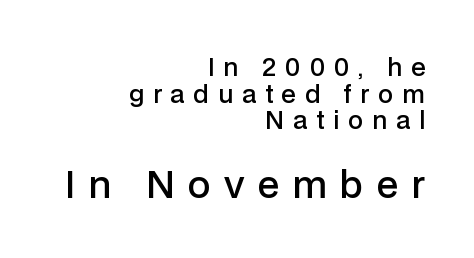
Q: Is the text bold? A: Semi-bold.
Q: Is the text italic (slanted)? A: No, it is upright.
Q: Is the typeface a serif or a sans-serif typeface? A: Sans-serif.
Q: Is the text underlined? A: No.
Q: How is the paragraph aligned? A: Right-aligned.
Q: Is the spacing between letters normal or unusually wide? A: Unusually wide.
Q: Is the spacing between lines tight, normal or loose? A: Tight.
Q: Which block of text is set in a larger size, the first (top) or the second (bottom)? A: The second (bottom) one.
Q: Width (condensed, normal, or wide)? A: Normal.
Q: Stroke contrast? A: Low.
Q: x-height? A: Medium.
Q: Monospaced? A: No.
